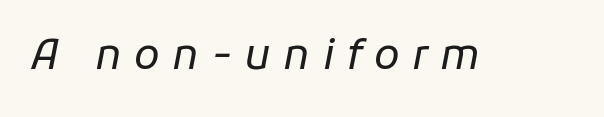
{"italic": "yes", "lean": "right", "slant_degrees": 11, "bold": "no", "weight": "regular", "width": "normal", "stroke_contrast": "low", "x_height": "medium", "monospaced": "no", "underline": "no", "letter_spacing": "wide", "letter_spacing_em": 0.3, "glyph_px": 42}
